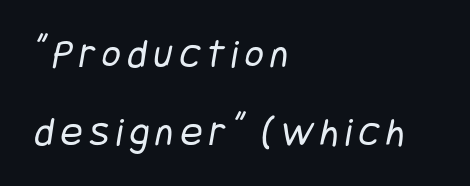
The image shows 41 px regular-weight, condensed sans-serif type; set left-aligned, loose line spacing (1.9x), not underlined; low stroke contrast and a large x-height.
